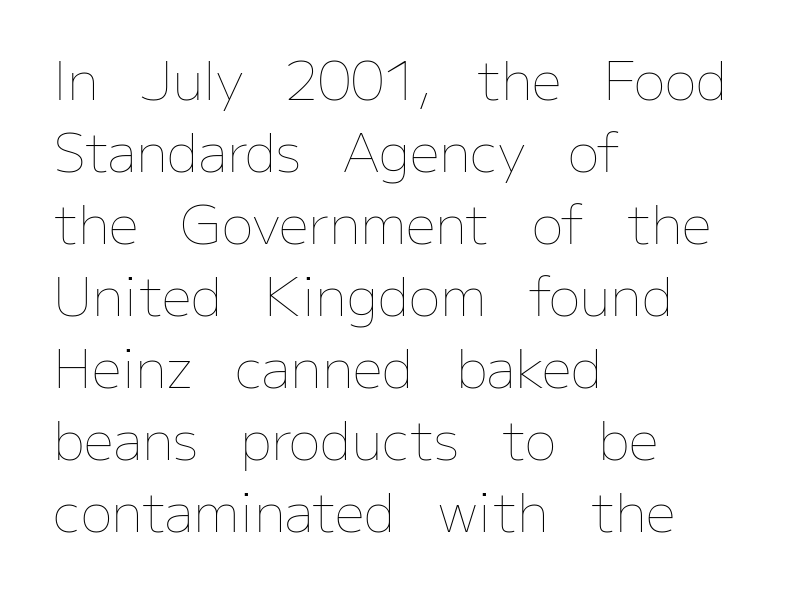
Q: Is the text bold? A: No.
Q: Is the text italic (slanted)? A: No, it is upright.
Q: Is the text underlined? A: No.
Q: How is the paragraph aligned? A: Left-aligned.
Q: Is the spacing between letters normal or unusually wide? A: Normal.
Q: Is the spacing between lines tight, normal or loose? A: Normal.
Q: Width (condensed, normal, or wide)? A: Normal.
Q: Stroke contrast? A: Low.
Q: x-height? A: Medium.
Q: Monospaced? A: No.
